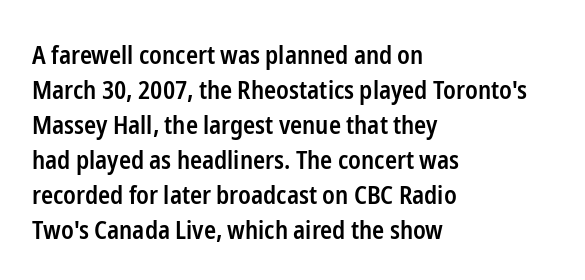
{"italic": "no", "bold": "semi", "underline": "no", "align": "left", "line_spacing": "normal", "line_spacing_ratio": 1.4, "letter_spacing": "normal", "letter_spacing_em": 0.0, "glyph_px": 25}
